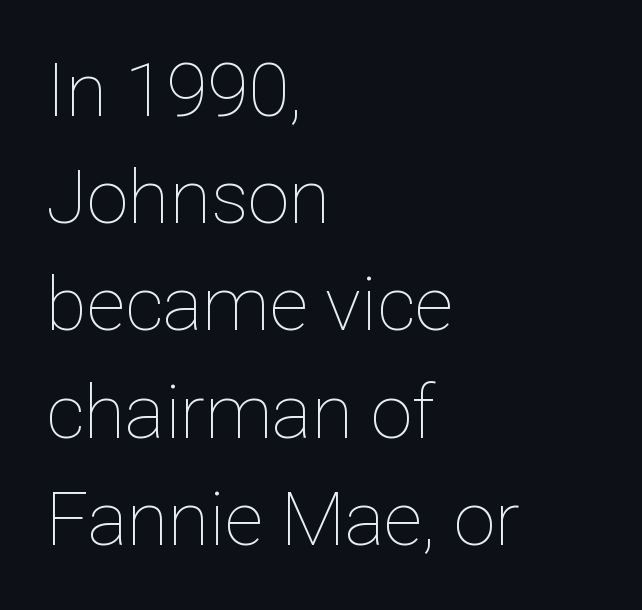
Q: Is the text bold? A: No.
Q: Is the text italic (slanted)? A: No, it is upright.
Q: Is the text underlined? A: No.
Q: How is the paragraph aligned? A: Left-aligned.
Q: Is the spacing between letters normal or unusually wide? A: Normal.
Q: Is the spacing between lines tight, normal or loose? A: Normal.
Q: Width (condensed, normal, or wide)? A: Normal.
Q: Stroke contrast? A: Low.
Q: x-height? A: Medium.
Q: Monospaced? A: No.
